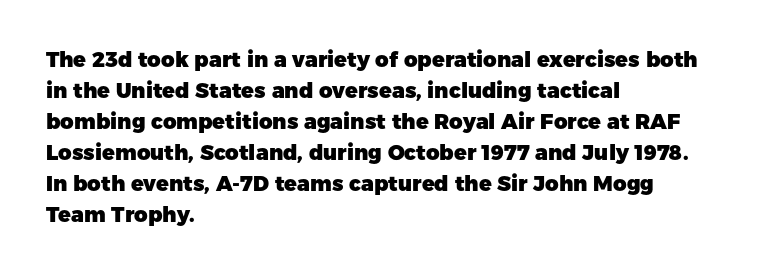
{"italic": "no", "bold": "yes", "underline": "no", "align": "left", "line_spacing": "normal", "line_spacing_ratio": 1.48, "letter_spacing": "normal", "letter_spacing_em": 0.0, "glyph_px": 21}
